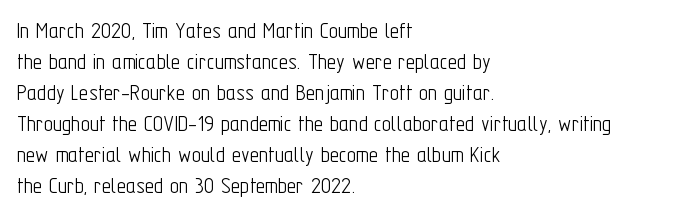
A light-to-regular cut is what we see here. Clear beneath every line of the passage. Vertical strokes here are truly vertical. The passage shown has conventional tracking throughout. Leftover space on each line is placed entirely after the last word.
